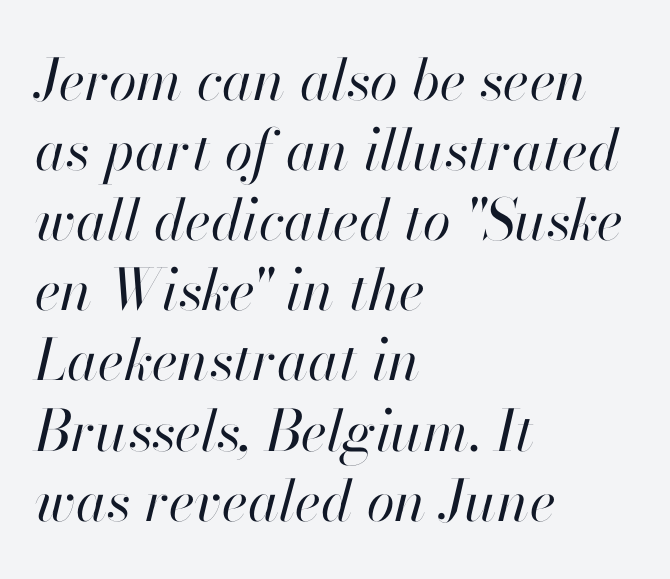
{"italic": "yes", "lean": "right", "slant_degrees": 13, "bold": "no", "weight": "regular", "width": "normal", "stroke_contrast": "high", "x_height": "small", "monospaced": "no", "underline": "no", "align": "left", "line_spacing_ratio": 1.23, "letter_spacing": "normal", "letter_spacing_em": 0.0, "glyph_px": 57}
